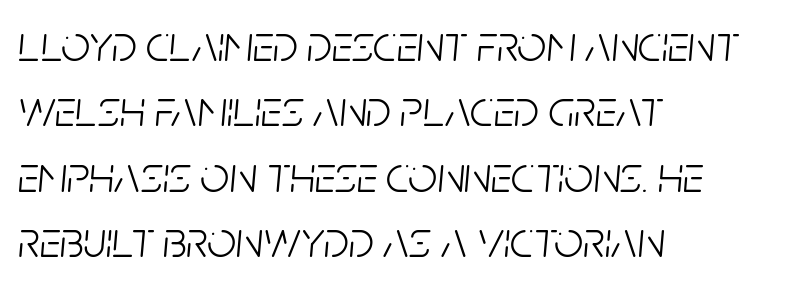
Q: Is the text bold? A: No.
Q: Is the text italic (slanted)? A: Yes, it leans right by about 5 degrees.
Q: Is the text underlined? A: No.
Q: How is the paragraph aligned? A: Left-aligned.
Q: Is the spacing between letters normal or unusually wide? A: Normal.
Q: Is the spacing between lines tight, normal or loose? A: Normal.
Q: Width (condensed, normal, or wide)? A: Condensed.
Q: Stroke contrast? A: Low.
Q: x-height? A: Large.
Q: Monospaced? A: No.
